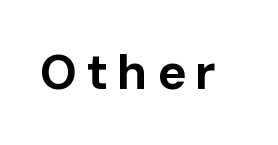
The image shows 49 px bold sans-serif type, upright; set not underlined; low stroke contrast and a medium x-height.
